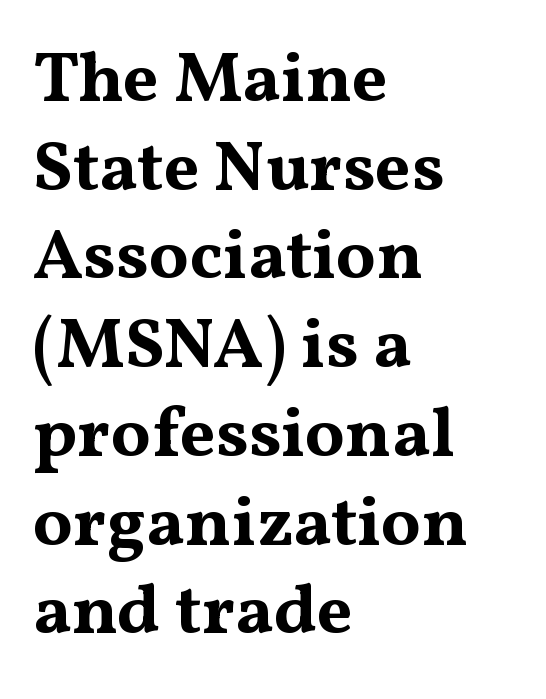
The lettering stays uniformly vertical, giving the passage a roman look. Honestly, the row spacing looks completely unremarkable. Little horizontal feet cap the strokes, marking this as serif type. The area under the type is left untouched.
